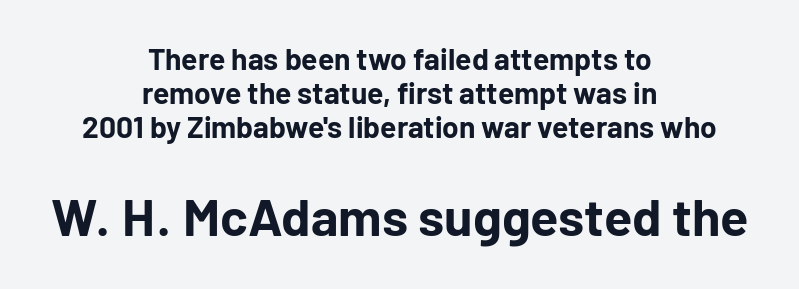
Q: Is the text bold? A: Yes.
Q: Is the text italic (slanted)? A: No, it is upright.
Q: Is the typeface a serif or a sans-serif typeface? A: Sans-serif.
Q: Is the text underlined? A: No.
Q: How is the paragraph aligned? A: Centered.
Q: Is the spacing between letters normal or unusually wide? A: Normal.
Q: Is the spacing between lines tight, normal or loose? A: Tight.
Q: Which block of text is set in a larger size, the first (top) or the second (bottom)? A: The second (bottom) one.
Q: Width (condensed, normal, or wide)? A: Normal.
Q: Stroke contrast? A: Low.
Q: x-height? A: Medium.
Q: Monospaced? A: No.
